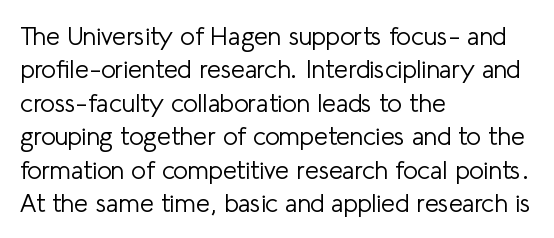
Notice how the stems are strictly vertical — no italics here. Clear beneath every line of the passage. Compared with typical paragraphs, the rows here are spaced about the same. The letters look calm and open, with moderate or lighter stems. Spacing between characters is what you'd get straight out of the box.
